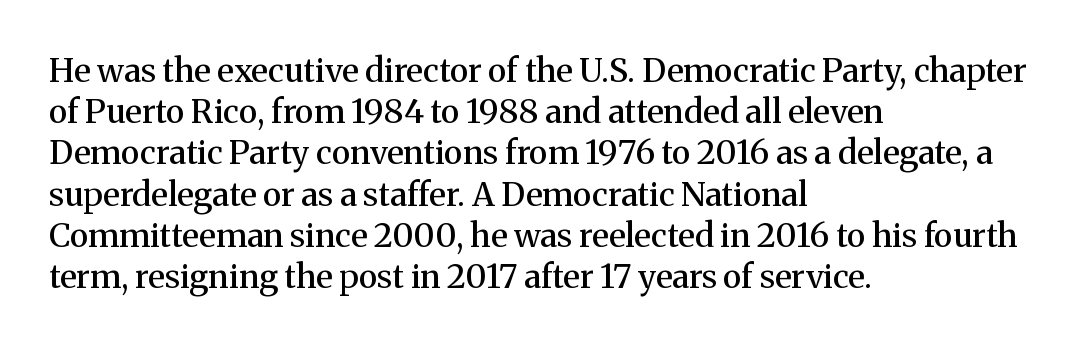
{"serif": "yes", "italic": "no", "bold": "semi", "weight": "semibold", "width": "normal", "stroke_contrast": "medium", "x_height": "medium", "monospaced": "no", "underline": "no", "align": "left", "line_spacing": "normal", "line_spacing_ratio": 1.25, "letter_spacing": "normal", "letter_spacing_em": 0.0, "glyph_px": 33}
